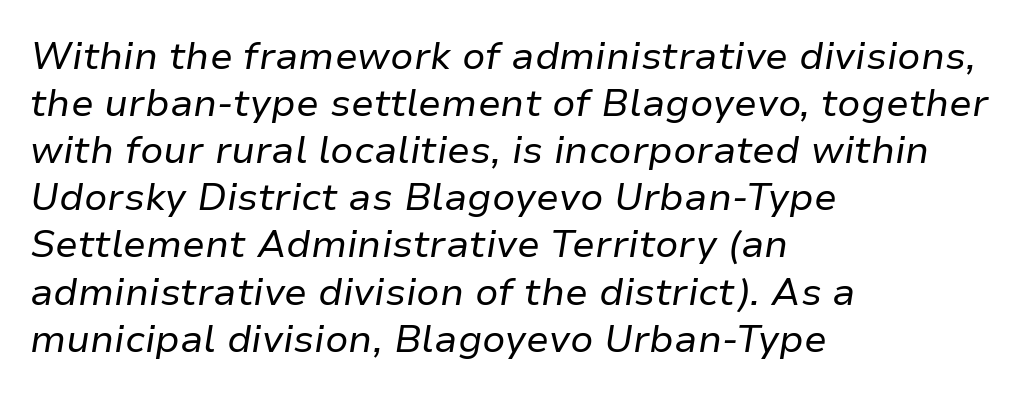
If you drew a line through each stem, it would be angled. Is this a heavy cut? Hardly; it is regular or lighter. Words appear dense and cohesive because spacing is normal. The typesetter chose a ragged-right arrangement here. The letters advance in unequal steps, a hallmark of proportional type.
